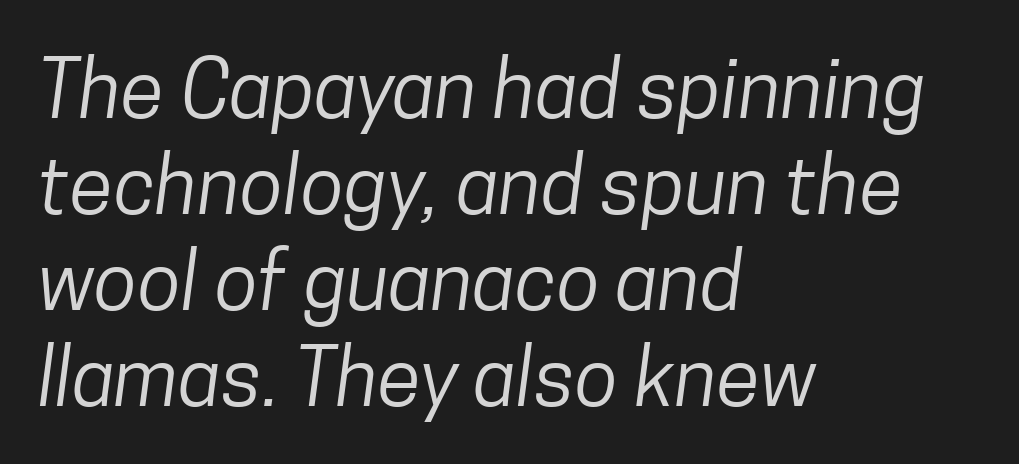
The image shows 80 px regular-weight, condensed sans-serif type; set left-aligned, line spacing 1.2x, normal letter spacing, not underlined; low stroke contrast and a medium x-height.
